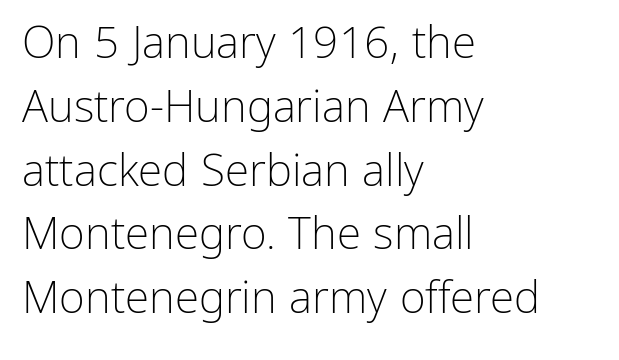
Q: Is the text bold? A: No.
Q: Is the text italic (slanted)? A: No, it is upright.
Q: Is the typeface a serif or a sans-serif typeface? A: Sans-serif.
Q: Is the text underlined? A: No.
Q: How is the paragraph aligned? A: Left-aligned.
Q: Is the spacing between letters normal or unusually wide? A: Normal.
Q: Is the spacing between lines tight, normal or loose? A: Normal.
Q: Width (condensed, normal, or wide)? A: Normal.
Q: Stroke contrast? A: Low.
Q: x-height? A: Medium.
Q: Monospaced? A: No.
